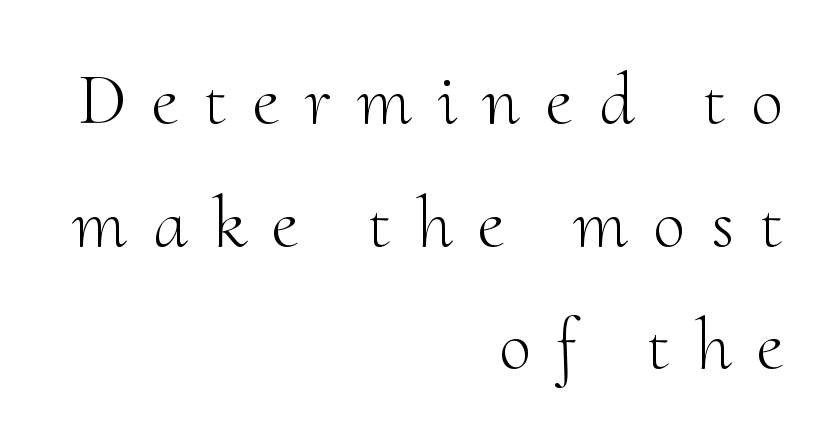
The image shows 73 px light serif type, upright; set right-aligned, normal line spacing (1.68x), unusually wide letter spacing (+0.36 em), not underlined; medium stroke contrast and a small x-height.
